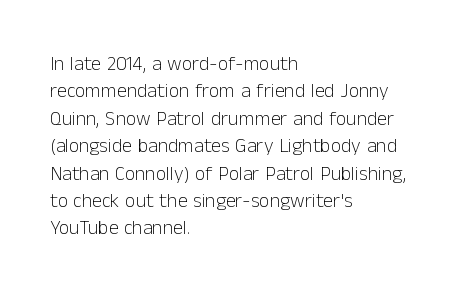
The image shows 20 px text type, upright; set left-aligned, normal line spacing (1.37x), normal letter spacing, not underlined.
